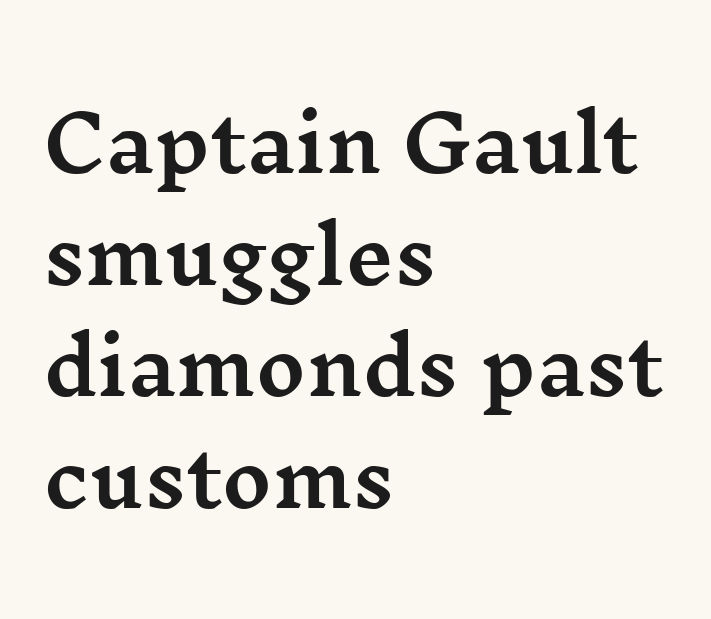
You could not count columns in this text — the font is proportionally spaced. Every row of glyphs begins at an identical x-position on the left. Observe the serifs anchoring each vertical stroke in this sample. Each row of text sits above clean, open space. Characters follow at the spacing the type designer built in. The leading is moderate, giving the passage an even texture.
